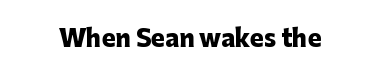
{"italic": "no", "bold": "yes", "underline": "no", "letter_spacing": "normal", "letter_spacing_em": 0.0, "glyph_px": 23}
